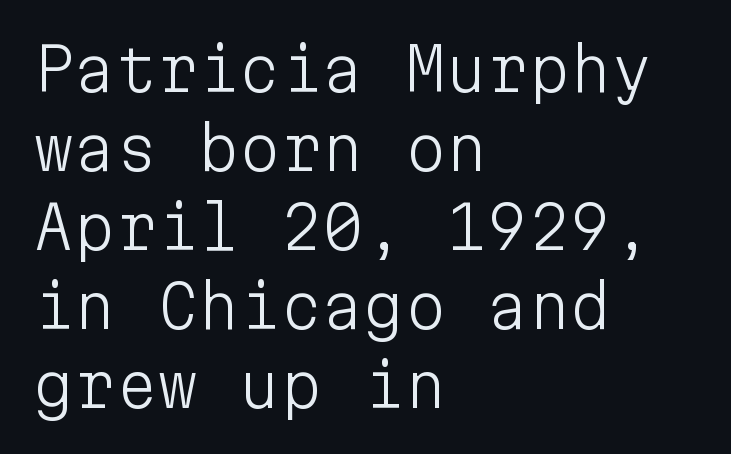
The font family rendered here belongs to the sans-serif group. You could call the tracking neutral — neither tight nor loose. Compared with a typical body face, this is equally light or lighter still. Here the designer chose a console-style face with uniform glyph widths. These lines stack with their left ends in a neat column. Regular leading.
